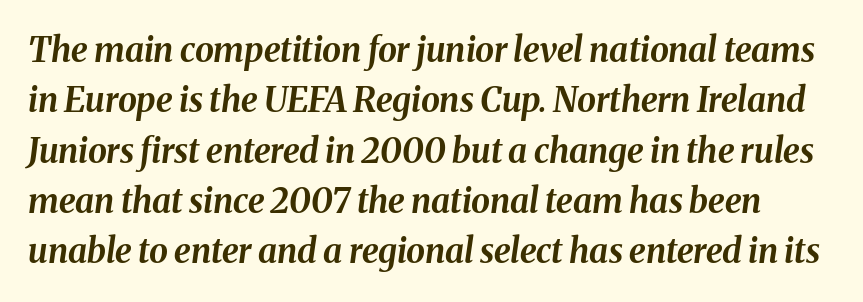
The image shows 34 px bold type, italic (leaning right); set normal line spacing (1.48x), normal letter spacing, not underlined; medium stroke contrast and a medium x-height.
